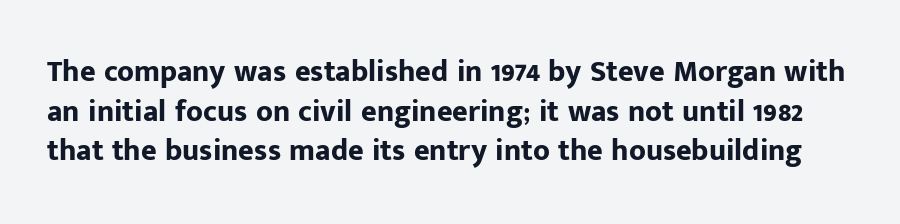
If you drew a line through each stem, it would be perfectly vertical. The rendering uses a moderate line-height, typical for paragraphs. These lines are rendered in a variable-pitch font. This is heavy type, rendered in bold. Only glyphs here, with clear space below each row. Note: no serifs on the glyphs.
